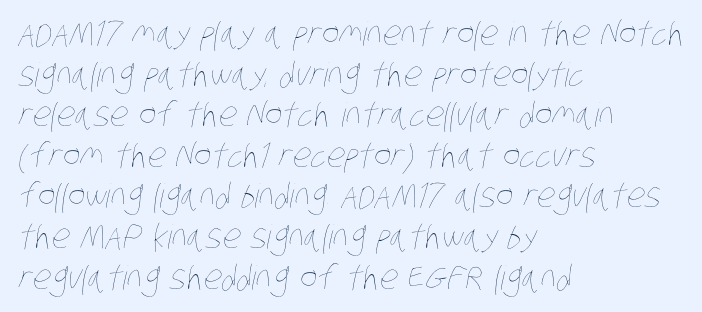
The image shows 33 px thin, condensed type; set left-aligned, line spacing 1.23x, normal letter spacing, not underlined; low stroke contrast and a large x-height.
